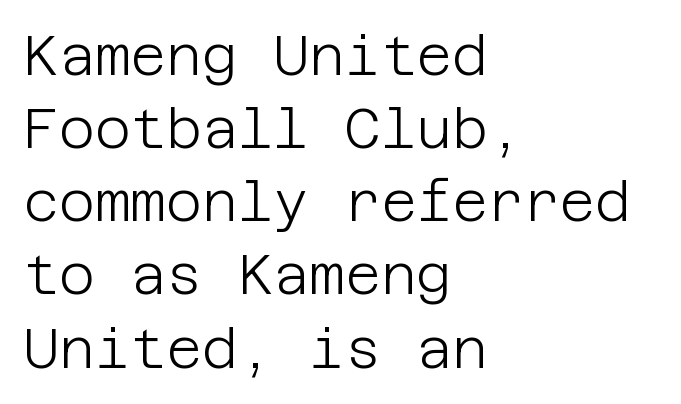
Q: Is the text bold? A: No.
Q: Is the text italic (slanted)? A: No, it is upright.
Q: Is the typeface a serif or a sans-serif typeface? A: Sans-serif.
Q: Is the text underlined? A: No.
Q: How is the paragraph aligned? A: Left-aligned.
Q: Is the spacing between letters normal or unusually wide? A: Normal.
Q: Is the spacing between lines tight, normal or loose? A: Normal.
Q: Width (condensed, normal, or wide)? A: Normal.
Q: Stroke contrast? A: Low.
Q: x-height? A: Large.
